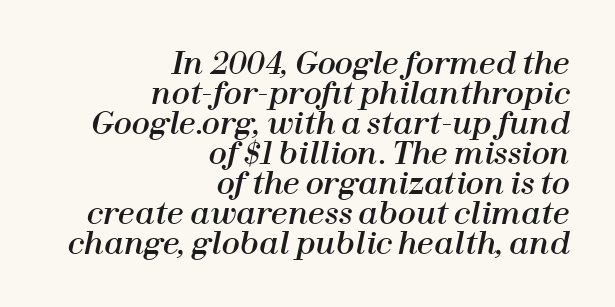
The image shows 30 px text type, italic (leaning right); set right-aligned, tight line spacing (1.0x), normal letter spacing, not underlined; high stroke contrast and a medium x-height.
